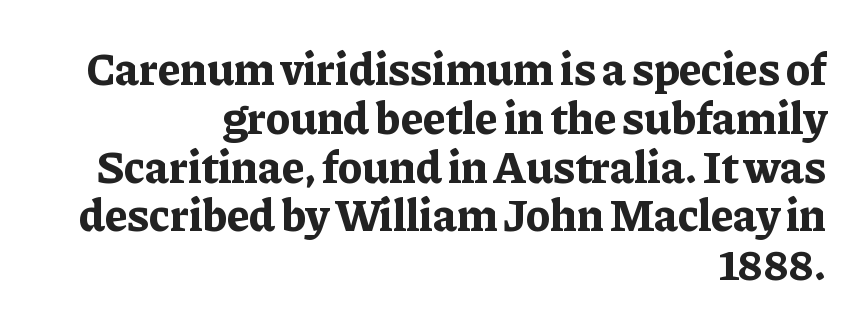
The image shows 46 px bold serif type, upright; set right-aligned, tight line spacing (1.06x), normal letter spacing, not underlined; low stroke contrast and a medium x-height.
